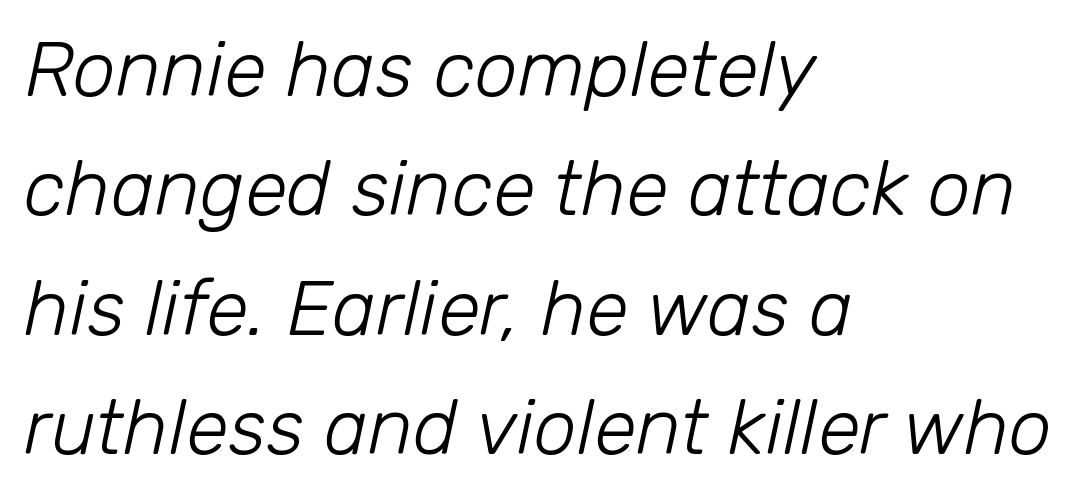
Here the designer chose a conventional face with non-uniform glyph widths. Weight: in the light-to-regular range. The passage is arranged the way most books set body copy — flush left. What's the leading like? Ordinary, nothing unusual. Look at the tracking — it's just the regular setting, nothing added.
